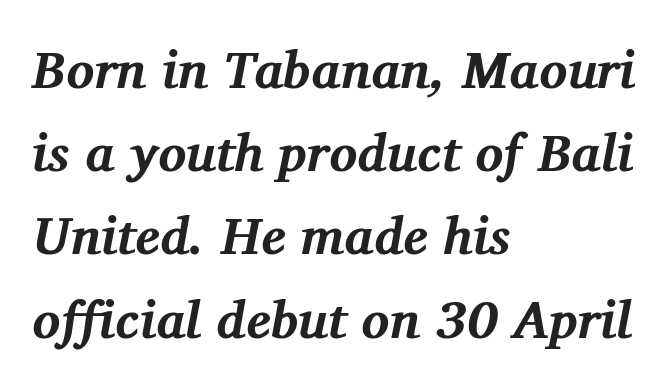
Q: Is the text bold? A: Yes.
Q: Is the text italic (slanted)? A: Yes, it leans right by about 11 degrees.
Q: Is the typeface a serif or a sans-serif typeface? A: Serif.
Q: Is the text underlined? A: No.
Q: How is the paragraph aligned? A: Left-aligned.
Q: Is the spacing between letters normal or unusually wide? A: Normal.
Q: Is the spacing between lines tight, normal or loose? A: Normal.
Q: Width (condensed, normal, or wide)? A: Normal.
Q: Stroke contrast? A: Medium.
Q: x-height? A: Medium.
Q: Monospaced? A: No.
